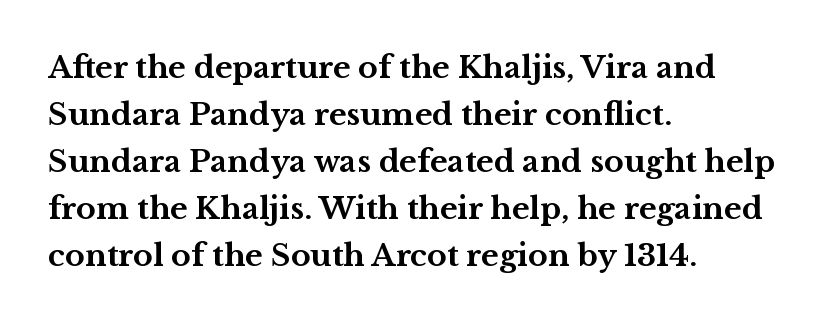
The image shows 30 px bold, wide serif type, upright; set left-aligned, normal line spacing (1.57x), normal letter spacing, not underlined; medium stroke contrast and a medium x-height.
